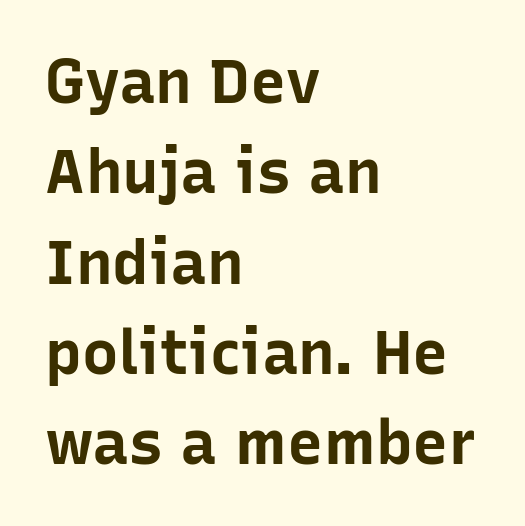
Q: Is the text bold? A: Yes.
Q: Is the text italic (slanted)? A: No, it is upright.
Q: Is the typeface a serif or a sans-serif typeface? A: Sans-serif.
Q: Is the text underlined? A: No.
Q: How is the paragraph aligned? A: Left-aligned.
Q: Is the spacing between letters normal or unusually wide? A: Normal.
Q: Is the spacing between lines tight, normal or loose? A: Normal.
Q: Width (condensed, normal, or wide)? A: Normal.
Q: Stroke contrast? A: Low.
Q: x-height? A: Medium.
Q: Monospaced? A: No.
